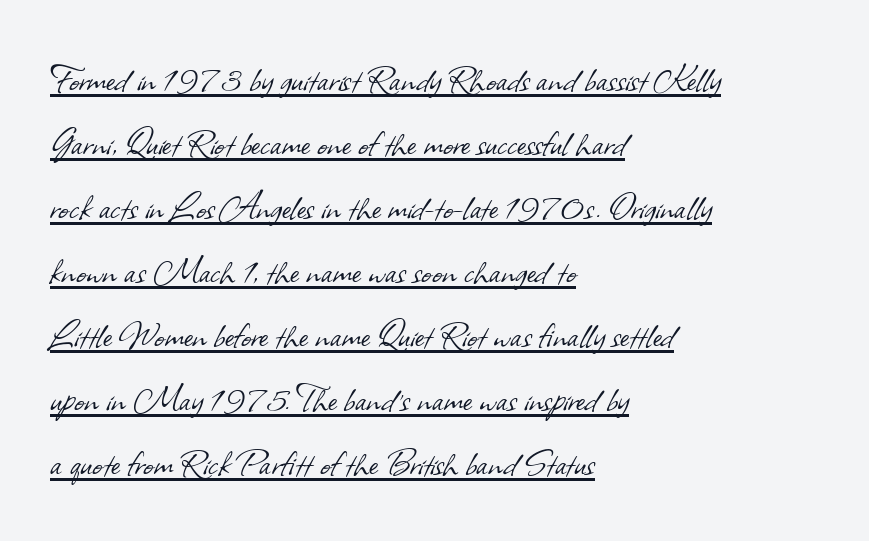
{"serif": "no", "bold": "no", "weight": "light", "width": "normal", "stroke_contrast": "low", "x_height": "small", "monospaced": "no", "underline": "yes", "align": "left", "line_spacing": "normal", "line_spacing_ratio": 1.49, "letter_spacing": "normal", "letter_spacing_em": 0.0, "glyph_px": 43}
